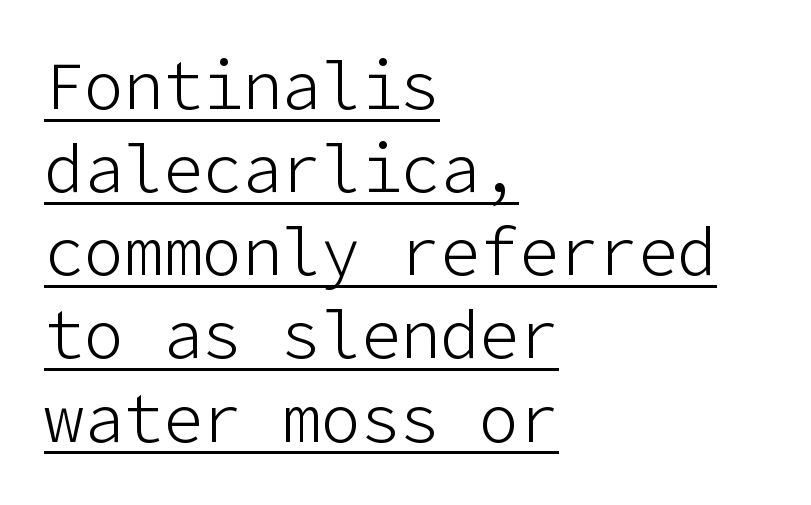
This sample uses plain, unmodified letter spacing. The font sits on the lighter half of the weight spectrum, regular included. Whoever set this chose a conventional vertical rhythm. Nope, no serifs anywhere on these letters.
